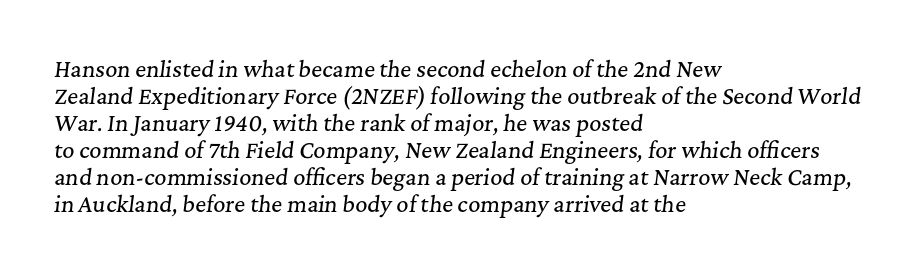
Q: Is the text italic (slanted)? A: Yes, it leans right by about 7 degrees.
Q: Is the text underlined? A: No.
Q: How is the paragraph aligned? A: Left-aligned.
Q: Is the spacing between letters normal or unusually wide? A: Normal.
Q: Is the spacing between lines tight, normal or loose? A: Normal.
